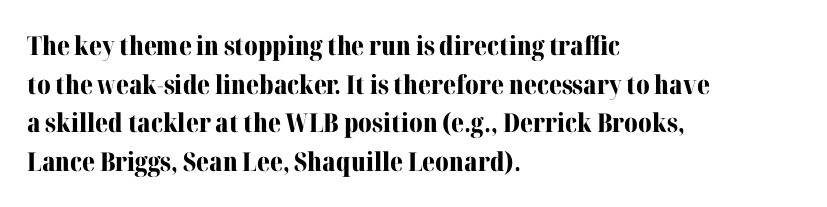
Leading: standard. Glyph-to-glyph distance matches everyday printed text. The face used here has the dense, thick strokes of a bold. These lines stack with their left ends in a neat column.
